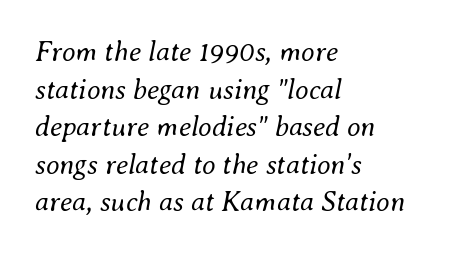
{"italic": "yes", "lean": "right", "slant_degrees": 8, "bold": "no", "weight": "regular", "width": "normal", "stroke_contrast": "medium", "x_height": "small", "monospaced": "no", "underline": "no", "align": "left", "line_spacing": "normal", "line_spacing_ratio": 1.34, "letter_spacing": "normal", "letter_spacing_em": 0.0, "glyph_px": 28}
